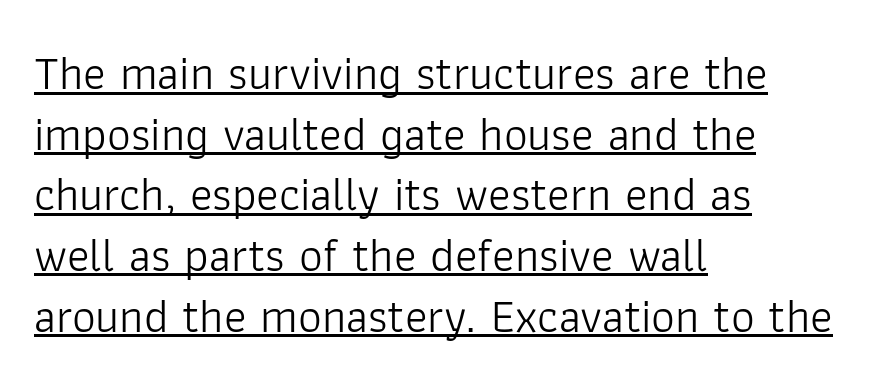
Q: Is the text bold? A: No.
Q: Is the text italic (slanted)? A: No, it is upright.
Q: Is the typeface a serif or a sans-serif typeface? A: Sans-serif.
Q: Is the text underlined? A: Yes.
Q: How is the paragraph aligned? A: Left-aligned.
Q: Is the spacing between letters normal or unusually wide? A: Normal.
Q: Is the spacing between lines tight, normal or loose? A: Normal.
Q: Width (condensed, normal, or wide)? A: Normal.
Q: Stroke contrast? A: Low.
Q: x-height? A: Medium.
Q: Monospaced? A: No.
